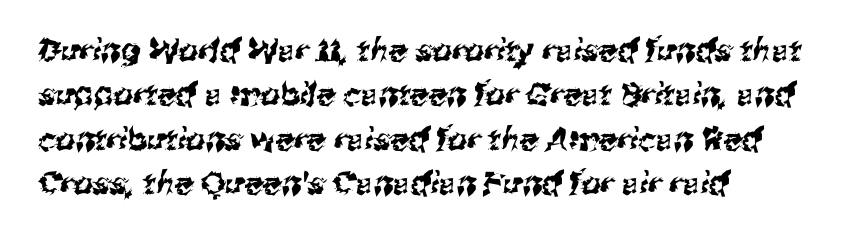
{"serif": "no", "width": "normal", "stroke_contrast": "medium", "x_height": "medium", "monospaced": "no", "underline": "no", "align": "left", "line_spacing": "normal", "line_spacing_ratio": 1.43, "letter_spacing": "normal", "letter_spacing_em": 0.0, "glyph_px": 31}
